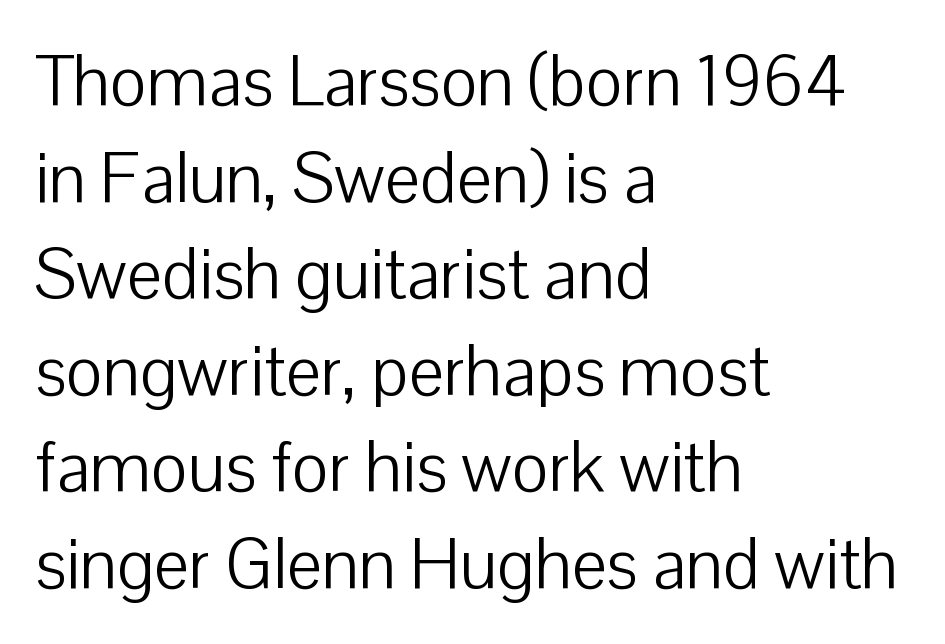
Q: Is the text bold? A: No.
Q: Is the text italic (slanted)? A: No, it is upright.
Q: Is the typeface a serif or a sans-serif typeface? A: Sans-serif.
Q: Is the text underlined? A: No.
Q: How is the paragraph aligned? A: Left-aligned.
Q: Is the spacing between letters normal or unusually wide? A: Normal.
Q: Is the spacing between lines tight, normal or loose? A: Normal.
Q: Width (condensed, normal, or wide)? A: Normal.
Q: Stroke contrast? A: Low.
Q: x-height? A: Medium.
Q: Monospaced? A: No.
